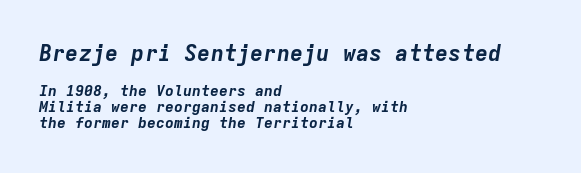
{"italic": "yes", "lean": "right", "slant_degrees": 9, "bold": "yes", "underline": "no", "align": "left", "line_spacing": "tight", "line_spacing_ratio": 1.09, "letter_spacing": "normal", "letter_spacing_em": 0.0, "larger_block": "first", "size_ratio": 1.47, "glyph_px": 22}
